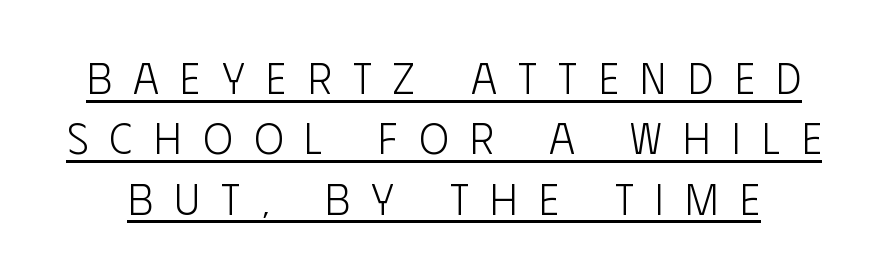
The image shows 44 px light, condensed sans-serif type, upright; set normal line spacing (1.37x), unusually wide letter spacing (+0.49 em), underlined; low stroke contrast and a large x-height.
